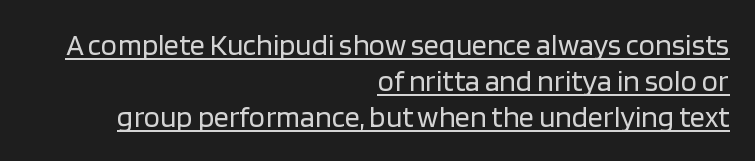
You could not count columns in this text — the font is proportionally spaced. Here the glyphs are tracked normally, forming tight word shapes. Does the type have serifs? No, each stem ends abruptly. If you drew a line through each stem, it would be perfectly vertical. The font sits on the lighter half of the weight spectrum, regular included.
